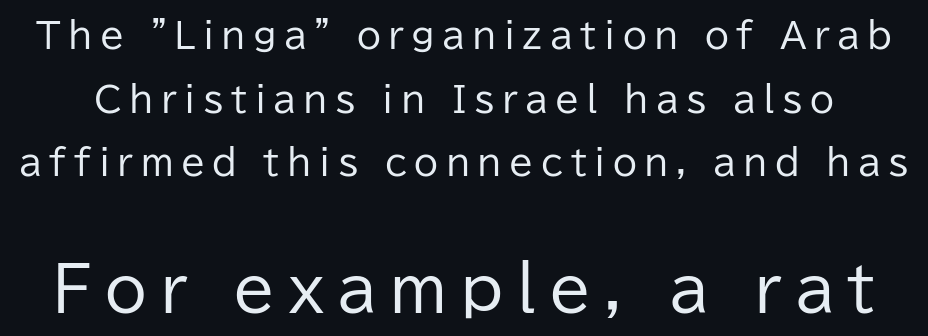
Q: Is the text bold? A: No.
Q: Is the text italic (slanted)? A: No, it is upright.
Q: Is the typeface a serif or a sans-serif typeface? A: Sans-serif.
Q: Is the text underlined? A: No.
Q: Is the spacing between letters normal or unusually wide? A: Unusually wide.
Q: Which block of text is set in a larger size, the first (top) or the second (bottom)? A: The second (bottom) one.
Q: Width (condensed, normal, or wide)? A: Normal.
Q: Stroke contrast? A: Low.
Q: x-height? A: Medium.
Q: Monospaced? A: No.
